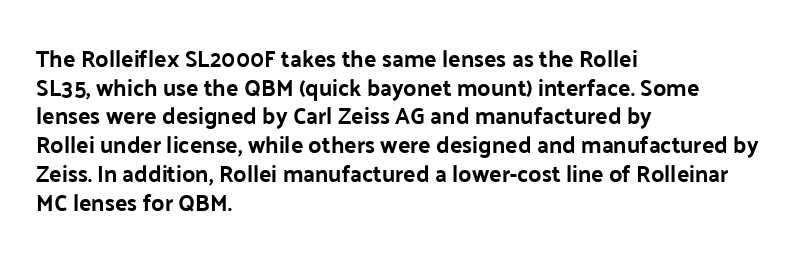
The image shows 23 px text type, upright; set left-aligned, normal line spacing (1.25x), normal letter spacing, not underlined.
